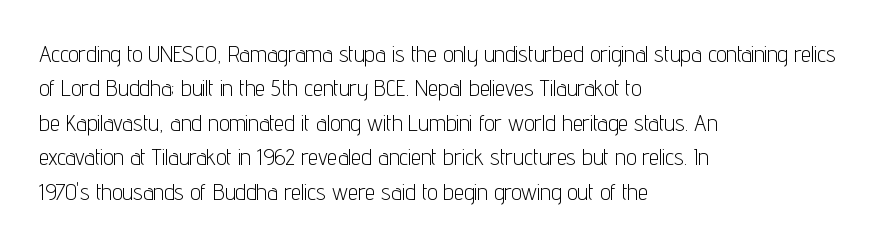
The image shows 23 px text type, upright; set left-aligned, normal line spacing (1.5x), normal letter spacing, not underlined.
